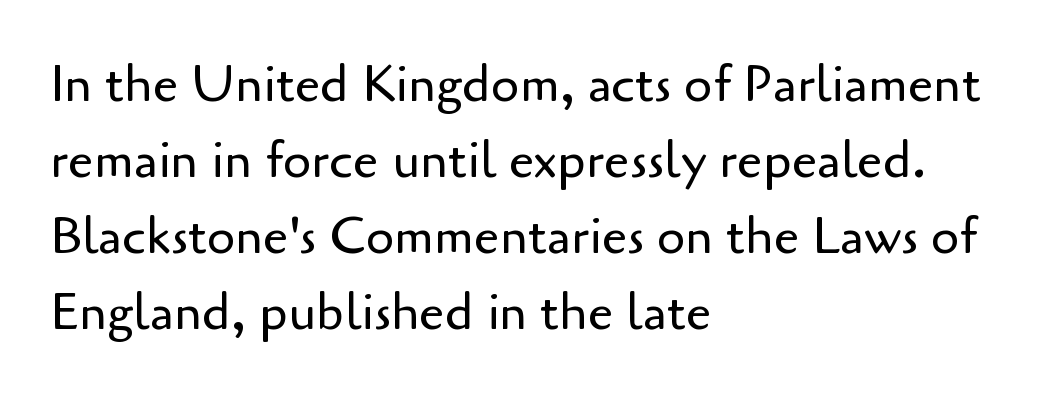
The image shows 51 px regular-weight sans-serif type, upright; set left-aligned, normal line spacing (1.49x), normal letter spacing, not underlined; low stroke contrast and a small x-height.
